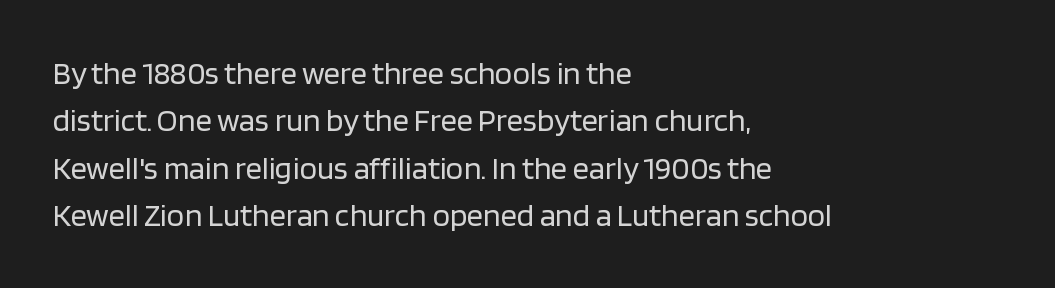
The image shows 32 px regular-weight sans-serif type, upright; set left-aligned, normal line spacing (1.48x), normal letter spacing, not underlined; low stroke contrast and a large x-height.
